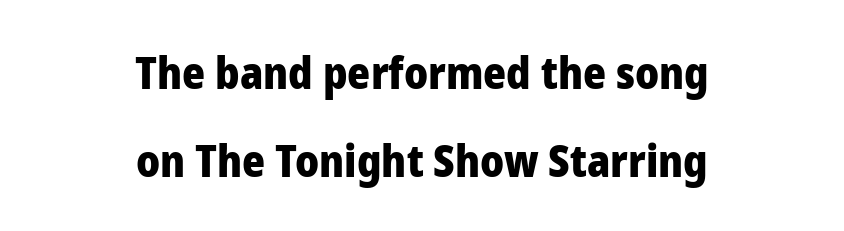
{"serif": "no", "italic": "no", "bold": "yes", "weight": "heavy", "width": "normal", "stroke_contrast": "low", "x_height": "medium", "monospaced": "no", "underline": "no", "align": "center", "line_spacing": "loose", "line_spacing_ratio": 2.0, "letter_spacing": "normal", "letter_spacing_em": 0.0, "glyph_px": 44}
